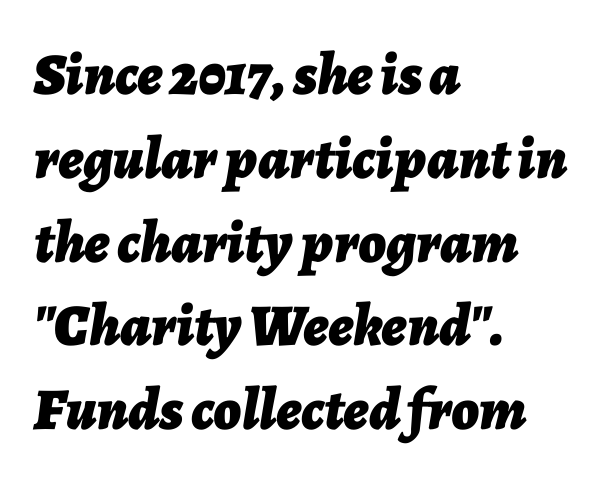
The rendering uses natural spacing where letterforms have individual widths. Observe the lean: these are italic letterforms. The vertical gap from one line to the next is medium. Honestly, the letter spacing is just normal — you wouldn't notice it. You'd pick this weight for a headline — it's a proper bold. Left-aligned paragraph, ragged on the right.
